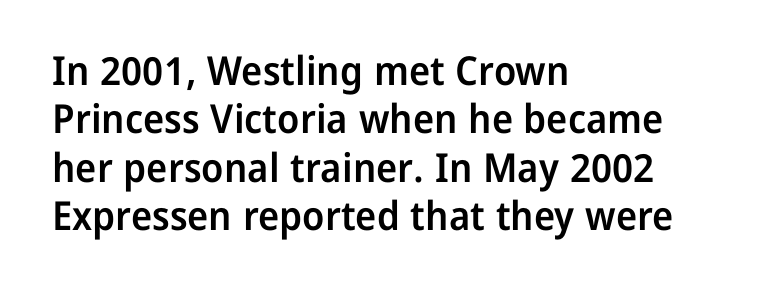
{"serif": "no", "italic": "no", "bold": "semi", "weight": "semibold", "width": "normal", "stroke_contrast": "low", "x_height": "medium", "monospaced": "no", "underline": "no", "align": "left", "line_spacing_ratio": 1.21, "letter_spacing": "normal", "letter_spacing_em": 0.0, "glyph_px": 40}
